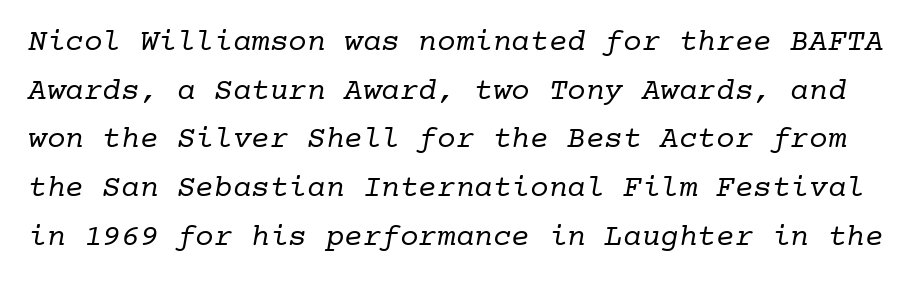
{"serif": "yes", "bold": "no", "weight": "regular", "width": "normal", "stroke_contrast": "low", "x_height": "medium", "monospaced": "yes", "underline": "no", "line_spacing": "normal", "line_spacing_ratio": 1.57, "letter_spacing": "normal", "letter_spacing_em": 0.0, "glyph_px": 31}
